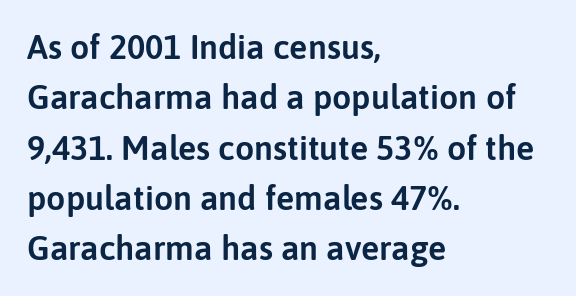
{"serif": "no", "italic": "no", "width": "normal", "stroke_contrast": "low", "x_height": "medium", "monospaced": "no", "underline": "no", "align": "left", "line_spacing": "normal", "line_spacing_ratio": 1.48, "letter_spacing": "normal", "letter_spacing_em": 0.0, "glyph_px": 34}
